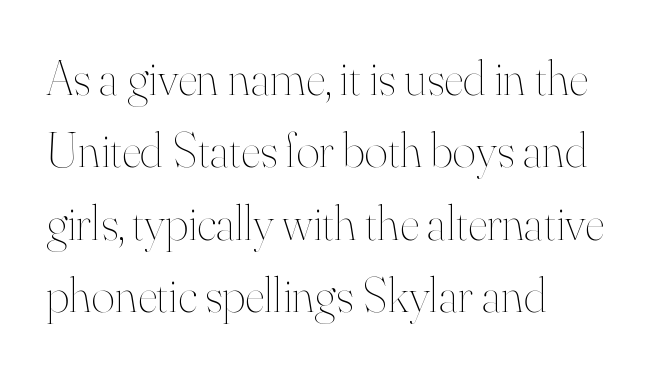
Q: Is the text bold? A: No.
Q: Is the text italic (slanted)? A: No, it is upright.
Q: Is the text underlined? A: No.
Q: How is the paragraph aligned? A: Left-aligned.
Q: Is the spacing between letters normal or unusually wide? A: Normal.
Q: Is the spacing between lines tight, normal or loose? A: Normal.
Q: Width (condensed, normal, or wide)? A: Normal.
Q: Stroke contrast? A: High.
Q: x-height? A: Small.
Q: Monospaced? A: No.
